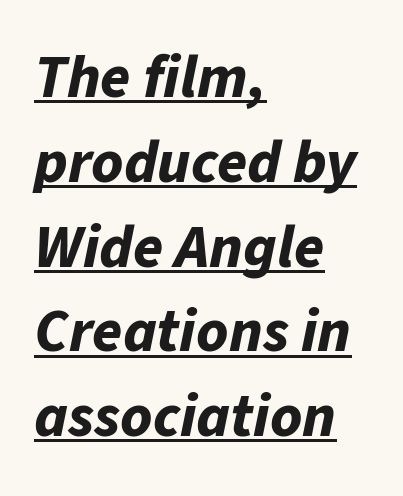
Q: Is the text bold? A: Yes.
Q: Is the text italic (slanted)? A: Yes, it leans right by about 11 degrees.
Q: Is the text underlined? A: Yes.
Q: How is the paragraph aligned? A: Left-aligned.
Q: Is the spacing between letters normal or unusually wide? A: Normal.
Q: Is the spacing between lines tight, normal or loose? A: Normal.
Q: Width (condensed, normal, or wide)? A: Normal.
Q: Stroke contrast? A: Low.
Q: x-height? A: Medium.
Q: Monospaced? A: No.
